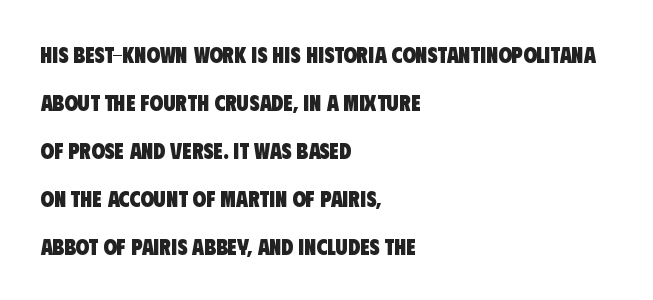
{"bold": "yes", "underline": "no", "align": "left", "line_spacing": "loose", "line_spacing_ratio": 2.18, "letter_spacing": "normal", "letter_spacing_em": 0.0, "glyph_px": 22}
